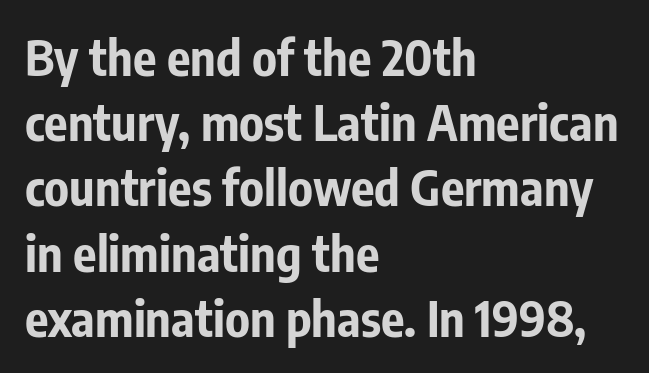
Q: Is the text bold? A: Yes.
Q: Is the text italic (slanted)? A: No, it is upright.
Q: Is the typeface a serif or a sans-serif typeface? A: Sans-serif.
Q: Is the text underlined? A: No.
Q: How is the paragraph aligned? A: Left-aligned.
Q: Is the spacing between letters normal or unusually wide? A: Normal.
Q: Is the spacing between lines tight, normal or loose? A: Normal.
Q: Width (condensed, normal, or wide)? A: Condensed.
Q: Stroke contrast? A: Low.
Q: x-height? A: Medium.
Q: Monospaced? A: No.
